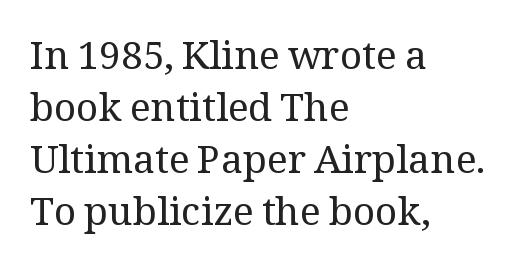
Notice how the stems are strictly vertical — no italics here. The type family on display is of the serif kind. A student would call this left alignment; a typographer would say flush left, rag right. Inter-character spacing is left at the font's built-in metrics. Vertically, the passage feels balanced, rows spaced as you'd expect. Each row of text sits above clean, open space.
